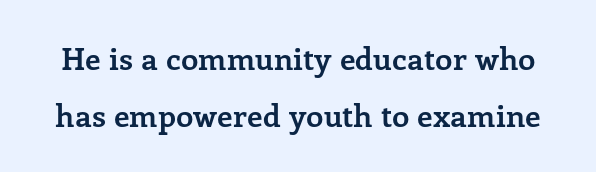
Note the varied advance widths — an 'i' is clearly narrower than an 'm'. Chunky letters — that's bold for sure. This rendering employs a face with finishing strokes, i.e., a serif. Ascenders rise straight up at ninety degrees. Underline: absent. Caption: standard tracking, unaltered.
